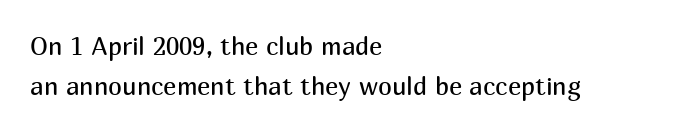
Q: Is the text bold? A: No.
Q: Is the text italic (slanted)? A: No, it is upright.
Q: Is the text underlined? A: No.
Q: How is the paragraph aligned? A: Left-aligned.
Q: Is the spacing between letters normal or unusually wide? A: Normal.
Q: Is the spacing between lines tight, normal or loose? A: Normal.
